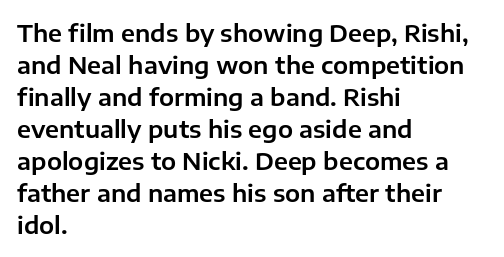
{"italic": "no", "underline": "no", "align": "left", "line_spacing": "normal", "line_spacing_ratio": 1.33, "letter_spacing": "normal", "letter_spacing_em": 0.0, "glyph_px": 24}
